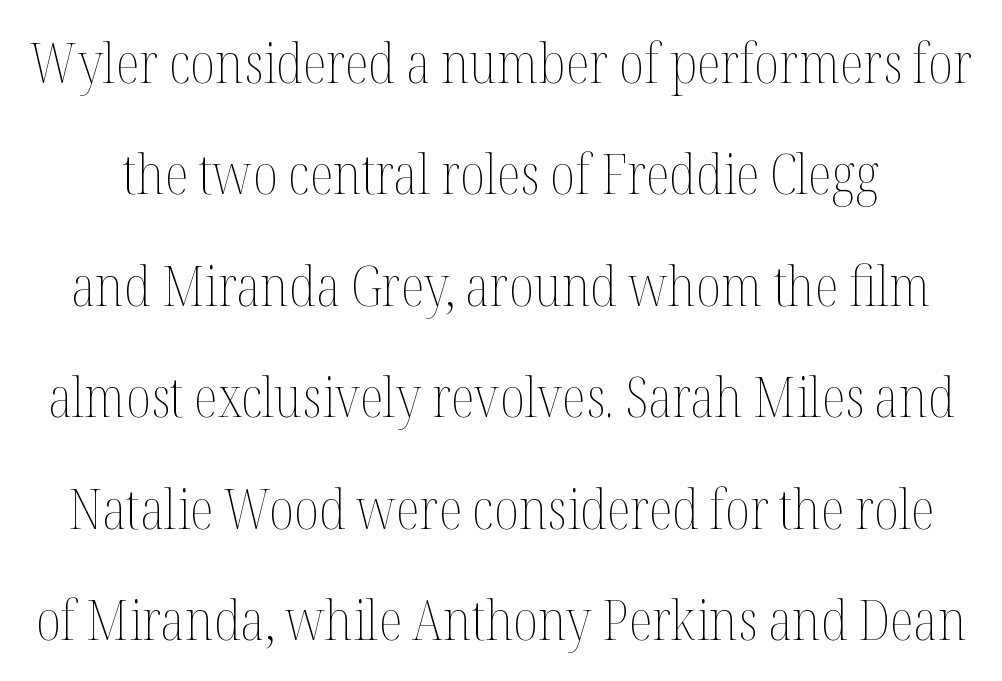
Q: Is the text bold? A: No.
Q: Is the text italic (slanted)? A: No, it is upright.
Q: Is the text underlined? A: No.
Q: Is the spacing between letters normal or unusually wide? A: Normal.
Q: Is the spacing between lines tight, normal or loose? A: Loose.
Q: Width (condensed, normal, or wide)? A: Condensed.
Q: Stroke contrast? A: Medium.
Q: x-height? A: Medium.
Q: Monospaced? A: No.
